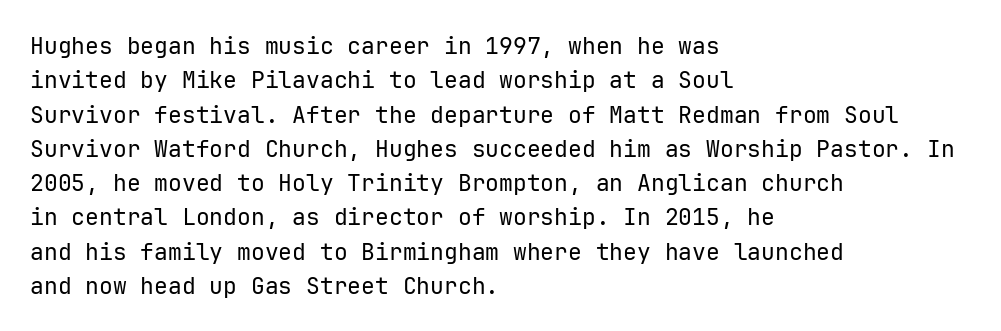
The vertical gap from one line to the next is medium. These lines were composed using upright roman letters. Horizontal alignment here is leftward, the default for most running prose. The gaps between neighbouring characters are ordinary and unremarkable. Weight: regular or lighter.
